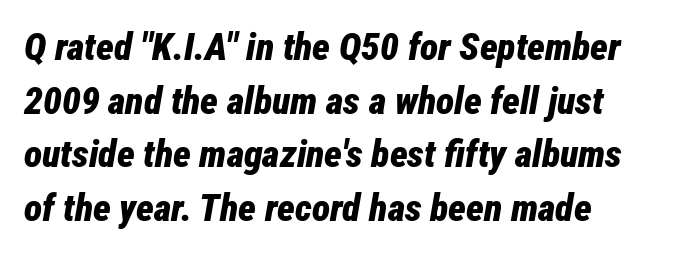
Q: Is the text bold? A: Yes.
Q: Is the text italic (slanted)? A: Yes, it leans right by about 12 degrees.
Q: Is the text underlined? A: No.
Q: Is the spacing between letters normal or unusually wide? A: Normal.
Q: Is the spacing between lines tight, normal or loose? A: Normal.
Q: Width (condensed, normal, or wide)? A: Condensed.
Q: Stroke contrast? A: Low.
Q: x-height? A: Medium.
Q: Monospaced? A: No.
